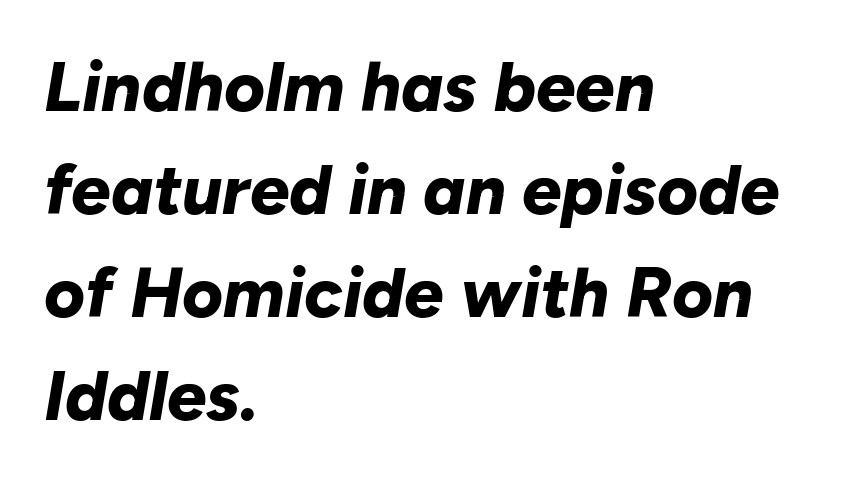
Q: Is the text bold? A: Yes.
Q: Is the text italic (slanted)? A: Yes, it leans right by about 10 degrees.
Q: Is the text underlined? A: No.
Q: How is the paragraph aligned? A: Left-aligned.
Q: Is the spacing between letters normal or unusually wide? A: Normal.
Q: Is the spacing between lines tight, normal or loose? A: Normal.
Q: Width (condensed, normal, or wide)? A: Normal.
Q: Stroke contrast? A: Low.
Q: x-height? A: Medium.
Q: Monospaced? A: No.
